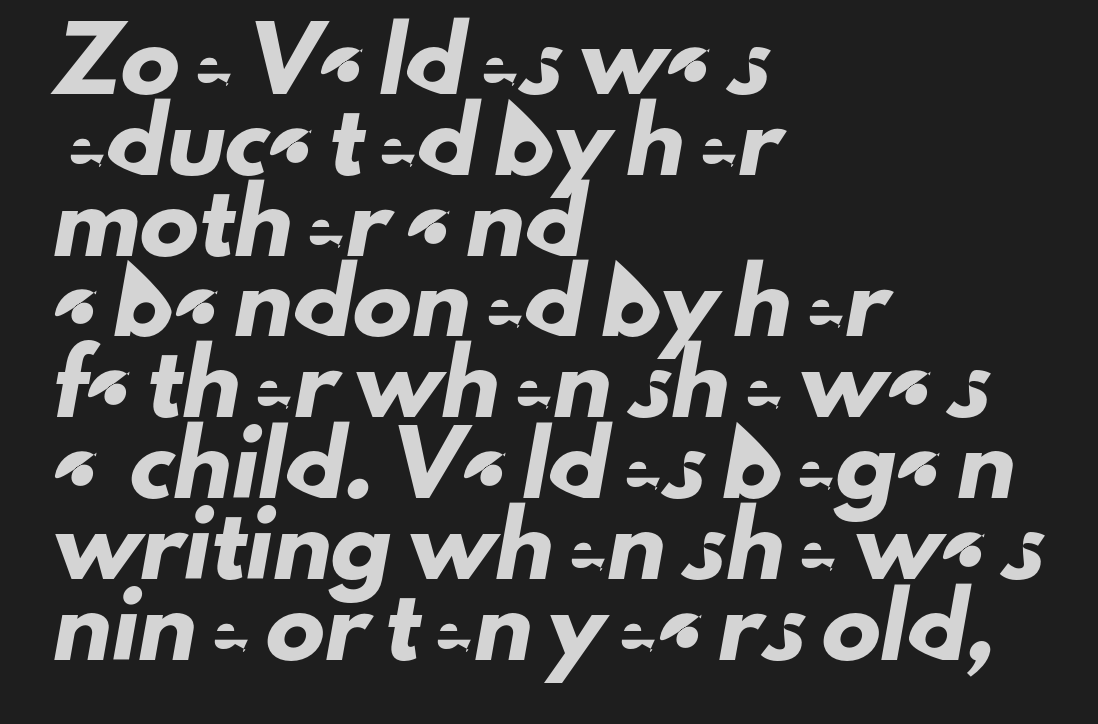
{"serif": "no", "width": "normal", "stroke_contrast": "low", "x_height": "small", "monospaced": "no", "underline": "no", "align": "left", "line_spacing": "normal", "line_spacing_ratio": 1.37, "letter_spacing": "normal", "letter_spacing_em": 0.0, "glyph_px": 59}
